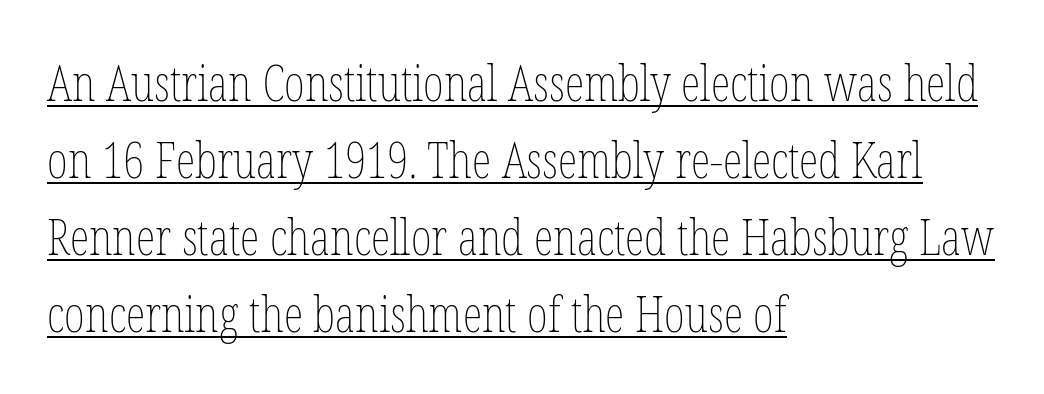
{"italic": "no", "bold": "no", "weight": "thin", "width": "condensed", "stroke_contrast": "low", "x_height": "medium", "monospaced": "no", "underline": "yes", "align": "left", "line_spacing": "normal", "line_spacing_ratio": 1.54, "letter_spacing": "normal", "letter_spacing_em": 0.0, "glyph_px": 50}
